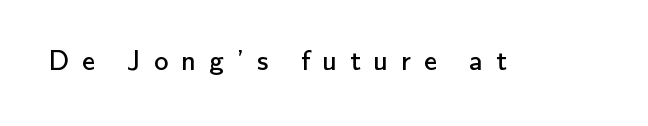
Q: Is the text bold? A: No.
Q: Is the text italic (slanted)? A: No, it is upright.
Q: Is the typeface a serif or a sans-serif typeface? A: Sans-serif.
Q: Is the text underlined? A: No.
Q: Is the spacing between letters normal or unusually wide? A: Unusually wide.
Q: Width (condensed, normal, or wide)? A: Normal.
Q: Stroke contrast? A: Low.
Q: x-height? A: Small.
Q: Monospaced? A: No.
